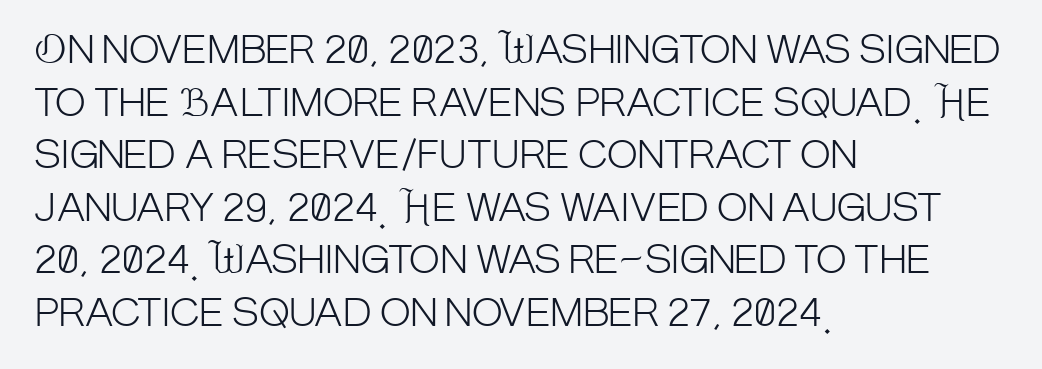
Q: Is the text bold? A: No.
Q: Is the text italic (slanted)? A: No, it is upright.
Q: Is the typeface a serif or a sans-serif typeface? A: Sans-serif.
Q: Is the text underlined? A: No.
Q: How is the paragraph aligned? A: Left-aligned.
Q: Is the spacing between letters normal or unusually wide? A: Normal.
Q: Is the spacing between lines tight, normal or loose? A: Normal.
Q: Width (condensed, normal, or wide)? A: Condensed.
Q: Stroke contrast? A: Low.
Q: x-height? A: Large.
Q: Monospaced? A: No.
